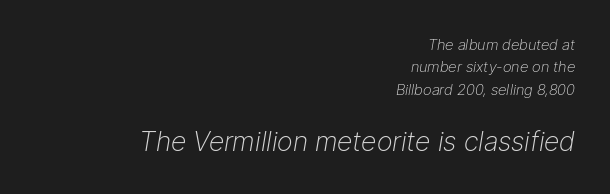
The image shows 27 px text type, italic (leaning right); set right-aligned, normal line spacing (1.5x), normal letter spacing, not underlined; the second (bottom) block is 1.8x larger.
